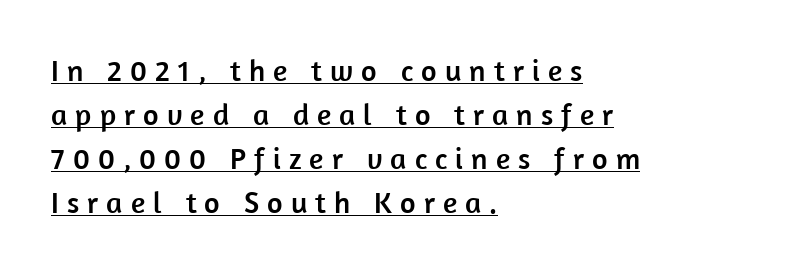
{"serif": "no", "italic": "no", "width": "normal", "stroke_contrast": "low", "x_height": "medium", "monospaced": "no", "underline": "yes", "align": "left", "line_spacing": "normal", "line_spacing_ratio": 1.47, "letter_spacing": "wide", "letter_spacing_em": 0.27, "glyph_px": 30}
